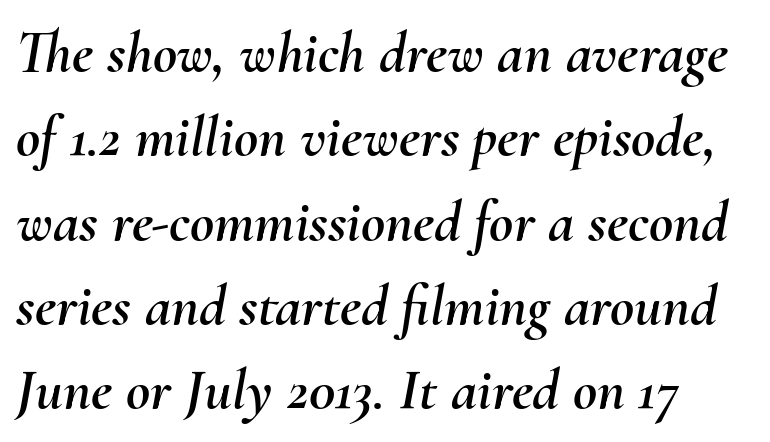
The image shows 59 px text type, italic (leaning right); set left-aligned, normal line spacing (1.43x), normal letter spacing, not underlined; medium stroke contrast and a small x-height.
